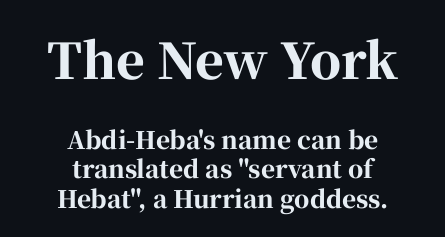
{"serif": "yes", "italic": "no", "bold": "yes", "weight": "bold", "width": "normal", "stroke_contrast": "high", "x_height": "medium", "monospaced": "no", "underline": "no", "align": "center", "line_spacing_ratio": 1.22, "letter_spacing": "normal", "letter_spacing_em": 0.0, "larger_block": "first", "size_ratio": 2.04, "glyph_px": 49}
